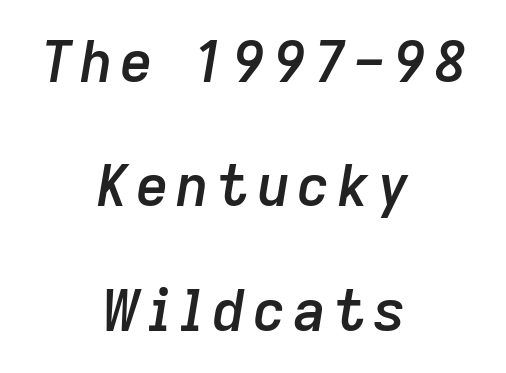
The image shows 57 px semibold type, italic (leaning right); set centered, loose line spacing (2.18x), not underlined; low stroke contrast and a medium x-height.
